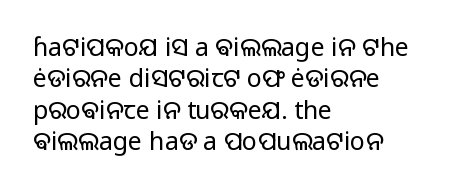
No letter is thick-stroked: the sample isn't bold. This is roman type, the default non-slanted kind. One glance says typical: line gaps are just what's usual. Plain, unruled lines of type. This sample is left-justified, so line endings fall wherever the words run out.
